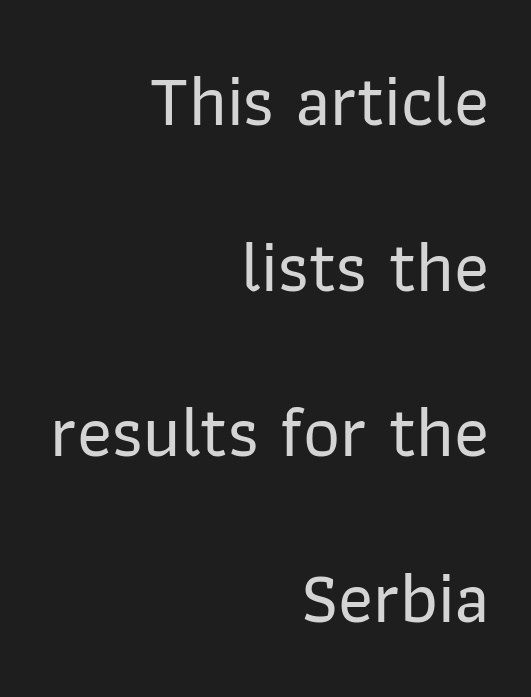
The type family on display is of the sans-serif kind. Inter-character spacing is left at the font's built-in metrics. Each new line begins a long way beneath the previous one. The lines are quadded right. Glance below the letters and you will spot only blank space. Each letter keeps its own natural width here, so spacing adapts to shape.
